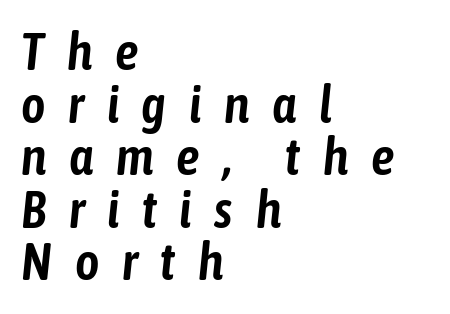
Leading: reduced. Notice how the stems are inclined rather than vertical — that's the hallmark of italics. If you drew a ruler down the left edge, every line would touch it. This sample has the flowing, uneven cadence of proportional lettering. The letters are spread apart with noticeably loose tracking. Underlining? Definitely not there.
